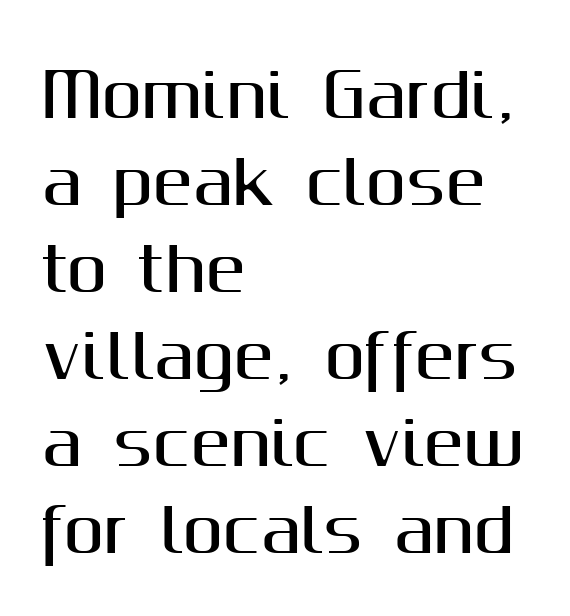
The image shows 60 px sans-serif type, upright; set left-aligned, normal line spacing (1.45x), normal letter spacing, not underlined; medium stroke contrast and a medium x-height.
